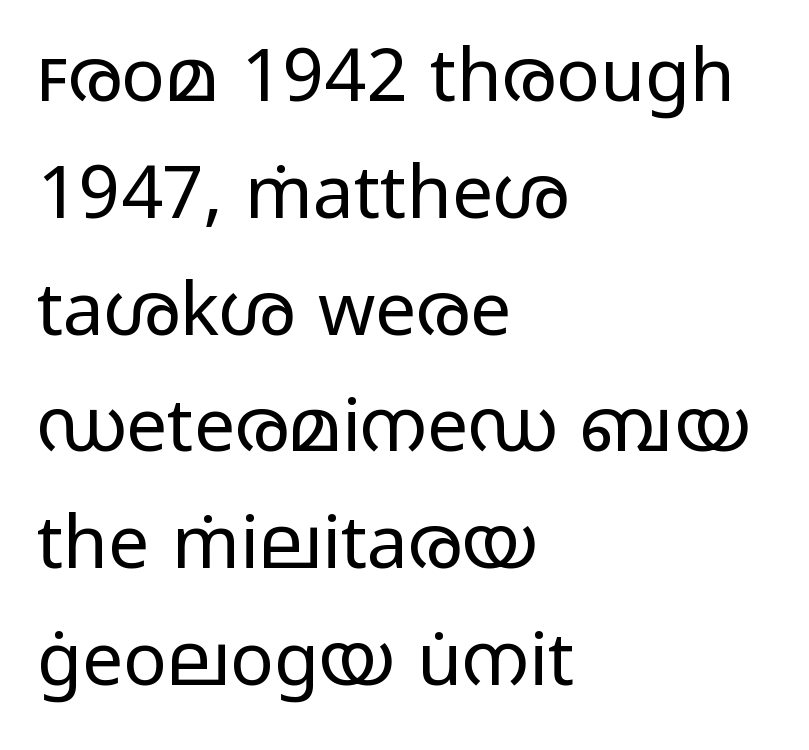
Weight: in the light-to-regular range. In CSS terms this would be text-align: left. Posture: upright roman. This rendering leaves character spacing at its baseline value. Is this a fixed-width face? No — the glyphs have proportional, varying widths. The space beneath each line is pristine and unruled.
